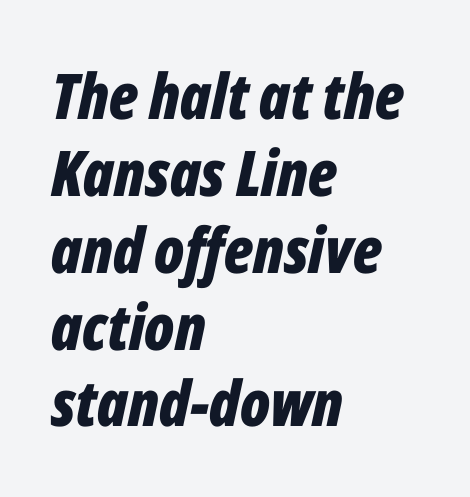
Layout note: lines flush left. Each letter keeps its own natural width here, so spacing adapts to shape. These lines were composed using italics. Thick stems and heavy bowls — unmistakably bold.
